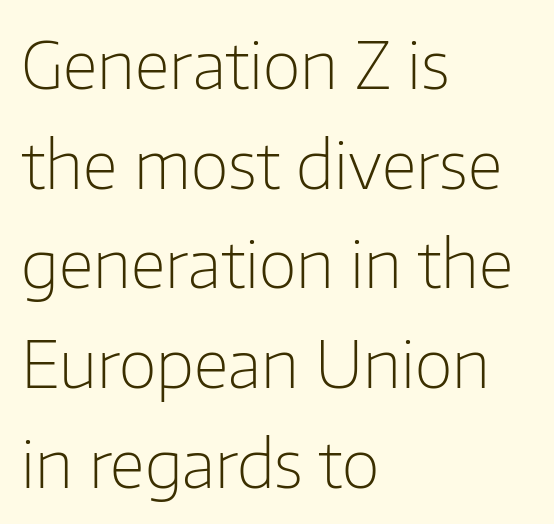
{"serif": "no", "italic": "no", "bold": "no", "weight": "light", "width": "normal", "stroke_contrast": "low", "x_height": "medium", "monospaced": "no", "underline": "no", "align": "left", "line_spacing": "normal", "line_spacing_ratio": 1.51, "letter_spacing": "normal", "letter_spacing_em": 0.0, "glyph_px": 66}
